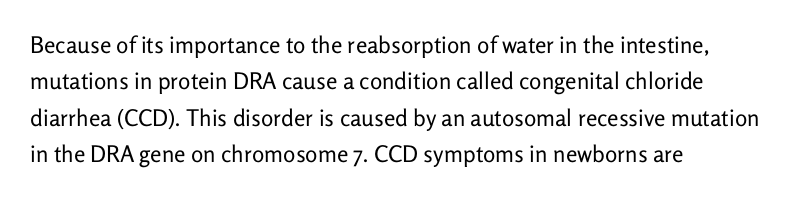
The image shows 23 px text type, upright; set left-aligned, normal line spacing (1.58x), normal letter spacing, not underlined.
